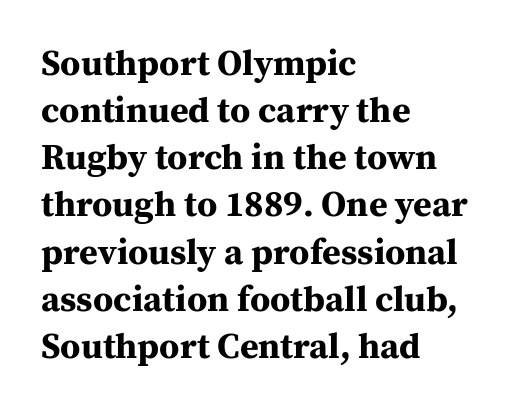
Q: Is the text bold? A: Yes.
Q: Is the text italic (slanted)? A: No, it is upright.
Q: Is the typeface a serif or a sans-serif typeface? A: Serif.
Q: Is the text underlined? A: No.
Q: How is the paragraph aligned? A: Left-aligned.
Q: Is the spacing between letters normal or unusually wide? A: Normal.
Q: Is the spacing between lines tight, normal or loose? A: Normal.
Q: Width (condensed, normal, or wide)? A: Normal.
Q: Stroke contrast? A: Medium.
Q: x-height? A: Medium.
Q: Monospaced? A: No.
